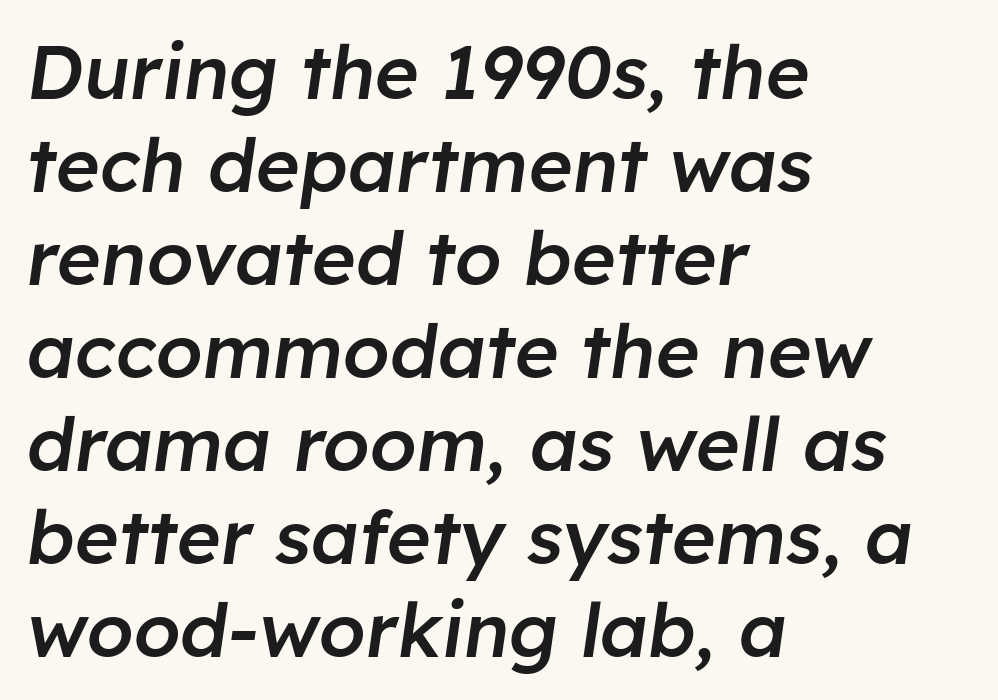
{"italic": "yes", "lean": "right", "slant_degrees": 8, "bold": "semi", "weight": "semibold", "width": "normal", "stroke_contrast": "low", "x_height": "medium", "monospaced": "no", "underline": "no", "align": "left", "line_spacing_ratio": 1.24, "letter_spacing": "normal", "letter_spacing_em": 0.0, "glyph_px": 75}
